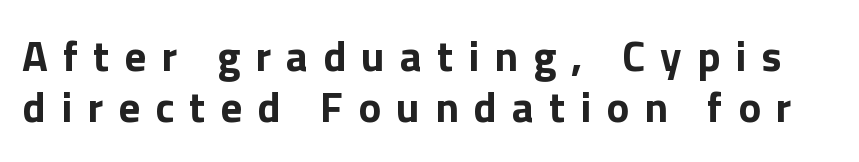
Q: Is the text bold? A: Yes.
Q: Is the text italic (slanted)? A: No, it is upright.
Q: Is the typeface a serif or a sans-serif typeface? A: Sans-serif.
Q: Is the text underlined? A: No.
Q: Is the spacing between letters normal or unusually wide? A: Unusually wide.
Q: Width (condensed, normal, or wide)? A: Normal.
Q: x-height? A: Medium.
Q: Monospaced? A: No.
